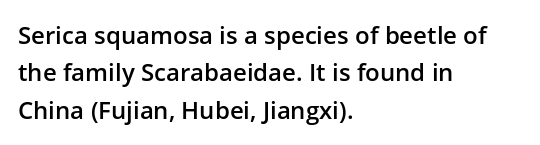
The image shows 24 px text type, upright; set left-aligned, normal line spacing (1.56x), normal letter spacing, not underlined.
